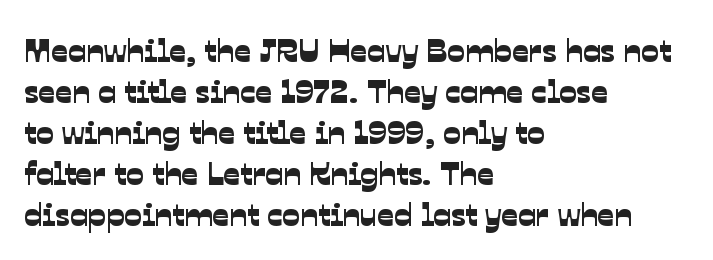
Q: Is the typeface a serif or a sans-serif typeface? A: Sans-serif.
Q: Is the text underlined? A: No.
Q: How is the paragraph aligned? A: Left-aligned.
Q: Is the spacing between letters normal or unusually wide? A: Normal.
Q: Width (condensed, normal, or wide)? A: Normal.
Q: Stroke contrast? A: Low.
Q: x-height? A: Medium.
Q: Monospaced? A: No.
